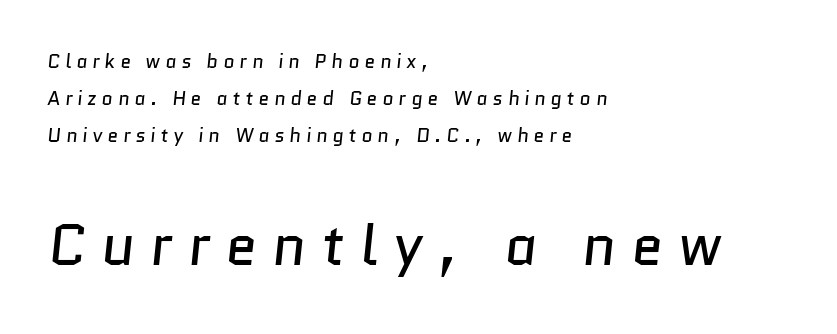
The image shows 57 px regular-weight sans-serif type; set left-aligned, loose line spacing (1.96x), unusually wide letter spacing (+0.27 em), not underlined; the second (bottom) block is 3.0x larger; low stroke contrast and a medium x-height.
